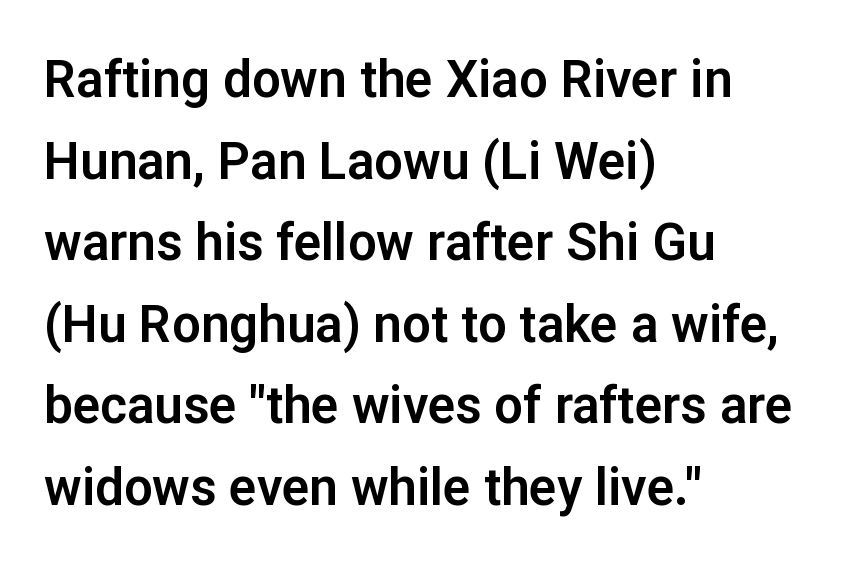
This rendering features lettering with no underline. Reading down the column, the eye jumps a familiar distance to each next line. Does the type have serifs? No, each stem ends abruptly. Standard letterfit; no display-style spreading of the glyphs. Teacher's note: observe the even left margin — that is flush-left alignment.
